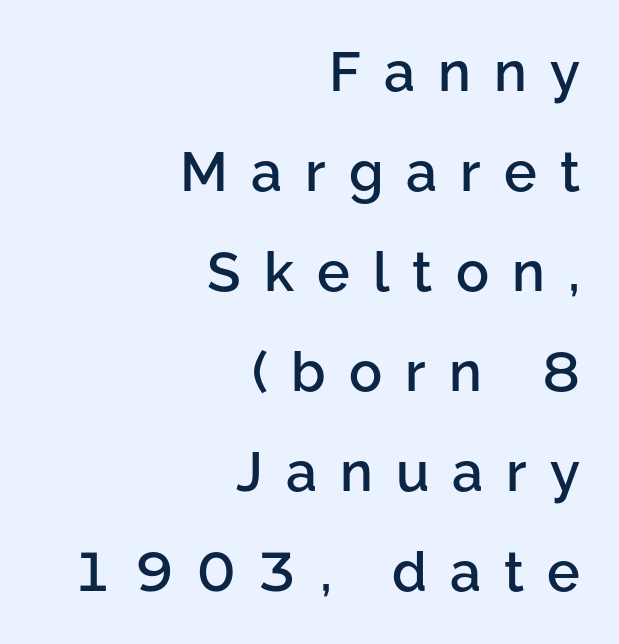
{"serif": "no", "italic": "no", "bold": "semi", "weight": "semibold", "width": "normal", "stroke_contrast": "low", "x_height": "medium", "monospaced": "no", "underline": "no", "align": "right", "line_spacing_ratio": 1.82, "letter_spacing": "wide", "letter_spacing_em": 0.42, "glyph_px": 55}
